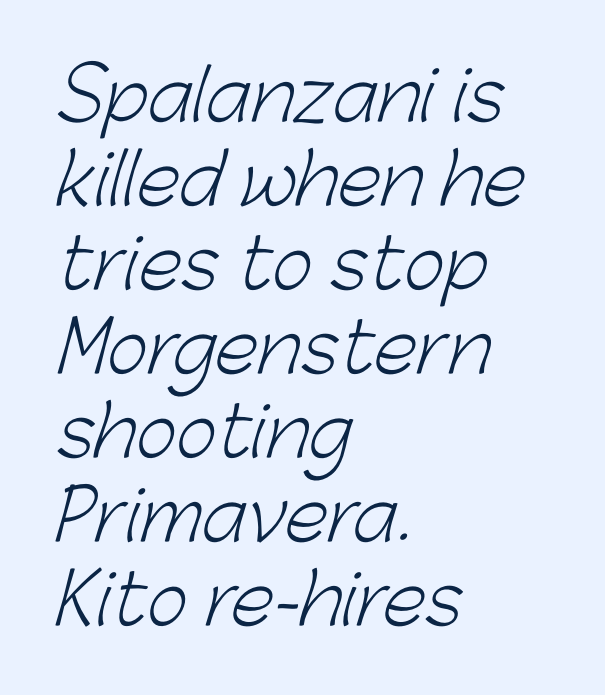
The passage shown is not bold in any degree. Reading down the block, your eye returns to a fixed left position each line. I'd call this a sans setting — the letters go barefoot. Think of a printed novel: that variable character pitch is what you see here. Tracking here is standard; glyphs follow each other at the usual distance.
